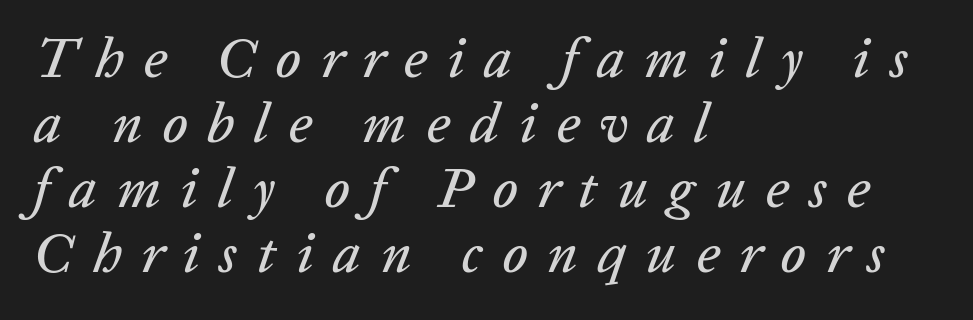
Q: Is the text italic (slanted)? A: Yes, it leans right by about 20 degrees.
Q: Is the text underlined? A: No.
Q: How is the paragraph aligned? A: Left-aligned.
Q: Is the spacing between letters normal or unusually wide? A: Unusually wide.
Q: Width (condensed, normal, or wide)? A: Normal.
Q: Stroke contrast? A: Low.
Q: x-height? A: Medium.
Q: Monospaced? A: No.
